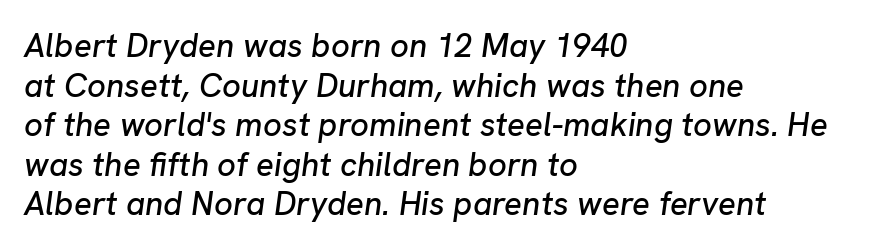
Check the space under the baseline: it is left empty. Does extra space separate the letters? No, they use regular spacing. Is this a fixed-width face? No — the glyphs have proportional, varying widths. Short and long lines alike share a common starting point at left.
